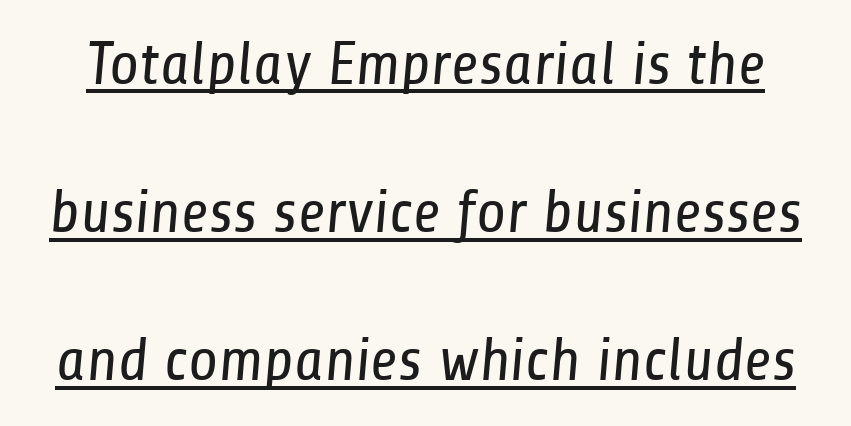
Line spacing here is loose. Letterform terminals end flat and unadorned throughout the passage. The font sits on the lighter half of the weight spectrum, regular included. The face used here is proportionally spaced, like ordinary book or web type. Each word holds together tightly as a unit, with standard inter-letter gaps. Caption: lettering with a line underneath.
